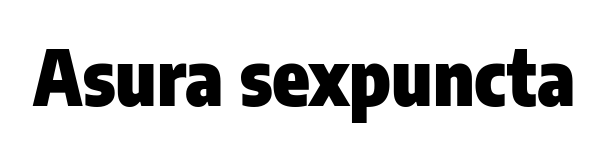
Q: Is the text bold? A: Yes.
Q: Is the text italic (slanted)? A: No, it is upright.
Q: Is the typeface a serif or a sans-serif typeface? A: Sans-serif.
Q: Is the text underlined? A: No.
Q: Is the spacing between letters normal or unusually wide? A: Normal.
Q: Width (condensed, normal, or wide)? A: Condensed.
Q: Stroke contrast? A: Low.
Q: x-height? A: Medium.
Q: Monospaced? A: No.
